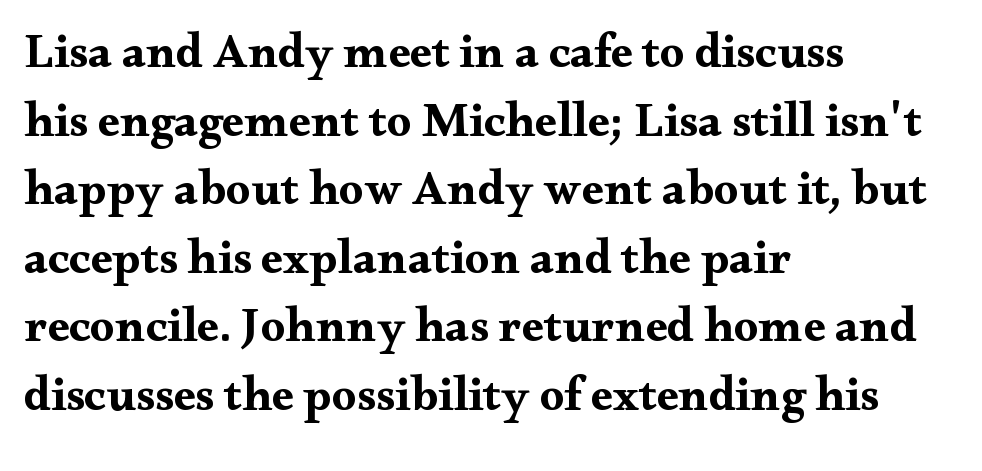
{"serif": "yes", "italic": "no", "bold": "yes", "weight": "bold", "width": "wide", "stroke_contrast": "medium", "x_height": "small", "monospaced": "no", "underline": "no", "align": "left", "line_spacing": "normal", "line_spacing_ratio": 1.4, "letter_spacing": "normal", "letter_spacing_em": 0.0, "glyph_px": 49}
